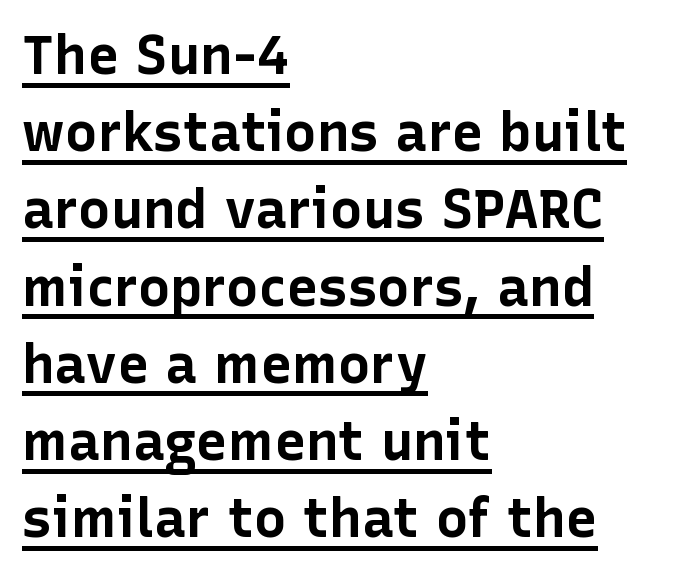
Q: Is the text bold? A: Yes.
Q: Is the text italic (slanted)? A: No, it is upright.
Q: Is the typeface a serif or a sans-serif typeface? A: Sans-serif.
Q: Is the text underlined? A: Yes.
Q: How is the paragraph aligned? A: Left-aligned.
Q: Is the spacing between letters normal or unusually wide? A: Normal.
Q: Is the spacing between lines tight, normal or loose? A: Normal.
Q: Width (condensed, normal, or wide)? A: Normal.
Q: Stroke contrast? A: Low.
Q: x-height? A: Medium.
Q: Monospaced? A: No.
